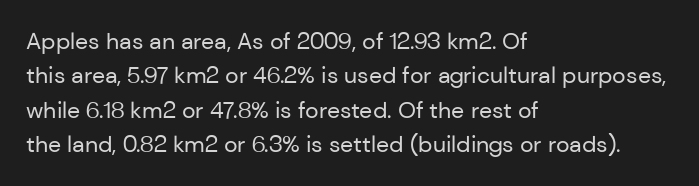
Q: Is the text bold? A: No.
Q: Is the text italic (slanted)? A: No, it is upright.
Q: Is the text underlined? A: No.
Q: How is the paragraph aligned? A: Left-aligned.
Q: Is the spacing between letters normal or unusually wide? A: Normal.
Q: Is the spacing between lines tight, normal or loose? A: Normal.
